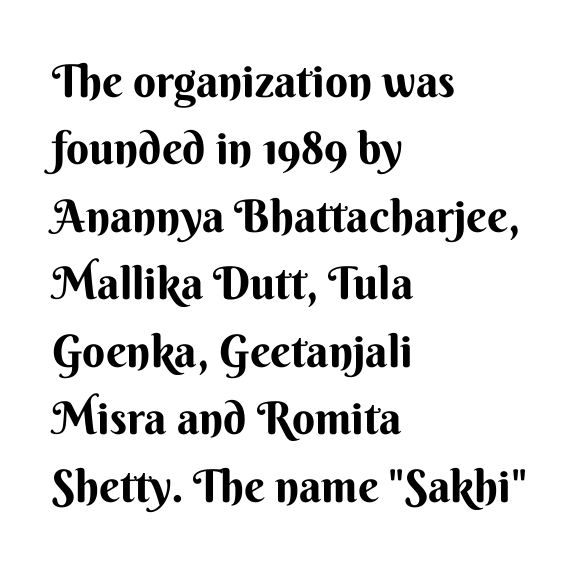
In terms of posture, this sample is upright. Quick note: underline off. These words are printed bold, with thick strokes throughout. Does the leading feel generous? No, just average. Left-aligned paragraph, ragged on the right.
